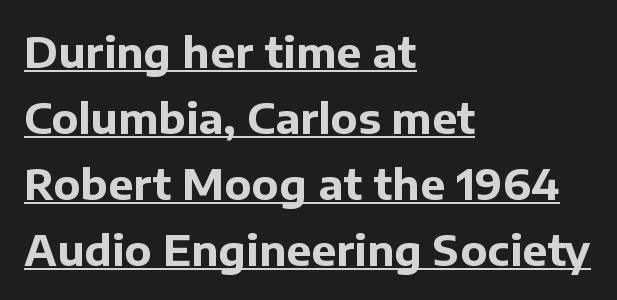
{"serif": "no", "italic": "no", "bold": "yes", "weight": "bold", "width": "normal", "stroke_contrast": "low", "x_height": "medium", "monospaced": "no", "underline": "yes", "align": "left", "line_spacing": "normal", "line_spacing_ratio": 1.57, "letter_spacing": "normal", "letter_spacing_em": 0.0, "glyph_px": 42}
